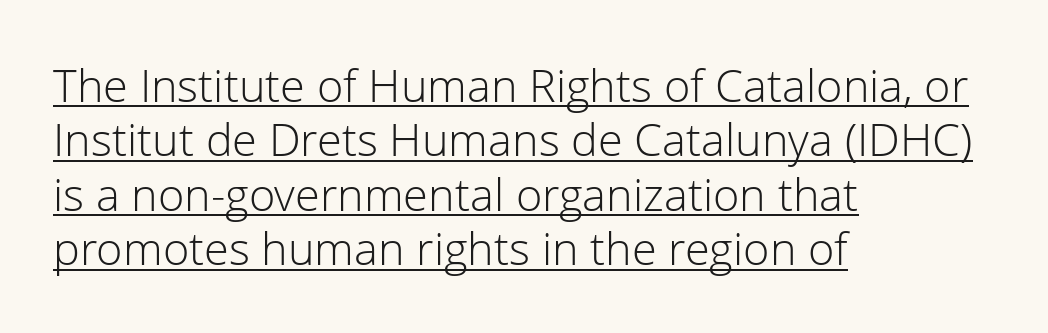
The typesetting does not lean heavy: it is not bold. Does a line run under the words? Yes, clearly. Classification — sans serif. Default kerning and tracking; the words read as compact shapes. Italic? Not at all — the glyphs are vertical.
